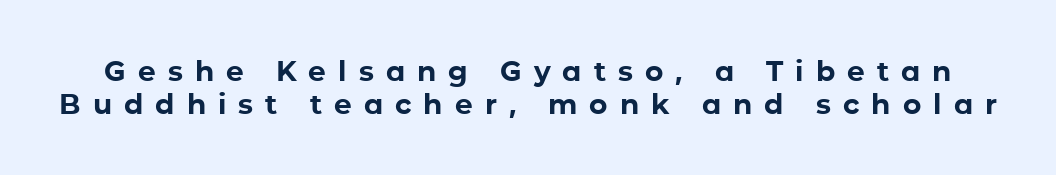
The image shows 28 px bold sans-serif type, upright; set line spacing 1.17x, unusually wide letter spacing (+0.43 em), not underlined; low stroke contrast and a medium x-height.
